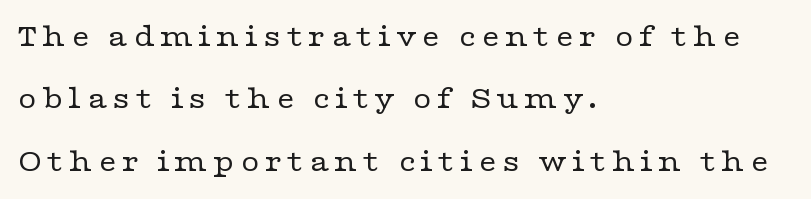
This block would shrink considerably if given ordinary leading; it's expanded now. These lines are rendered in a variable-pitch font. This sample uses an upright cut, with every glyph sitting square on the baseline. A serif font was chosen for this passage. The rag falls on the right side of this text block. Glance below the letters and you will spot only blank space.
